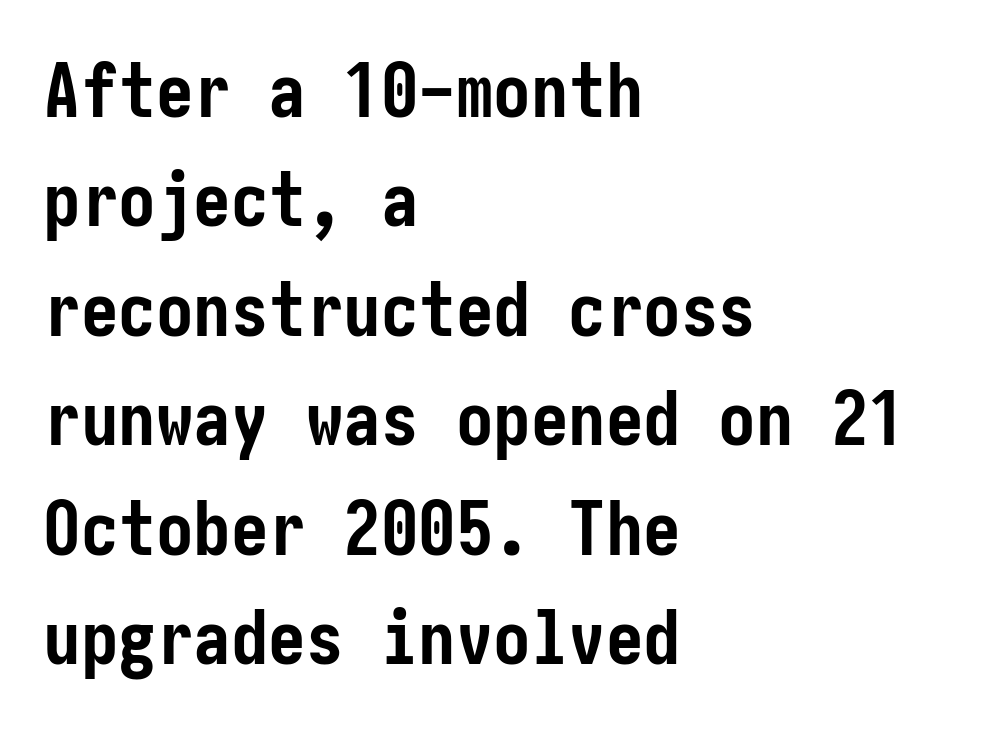
Q: Is the text bold? A: Yes.
Q: Is the text italic (slanted)? A: No, it is upright.
Q: Is the typeface a serif or a sans-serif typeface? A: Sans-serif.
Q: Is the text underlined? A: No.
Q: How is the paragraph aligned? A: Left-aligned.
Q: Is the spacing between letters normal or unusually wide? A: Normal.
Q: Is the spacing between lines tight, normal or loose? A: Normal.
Q: Width (condensed, normal, or wide)? A: Condensed.
Q: Stroke contrast? A: Low.
Q: x-height? A: Medium.
